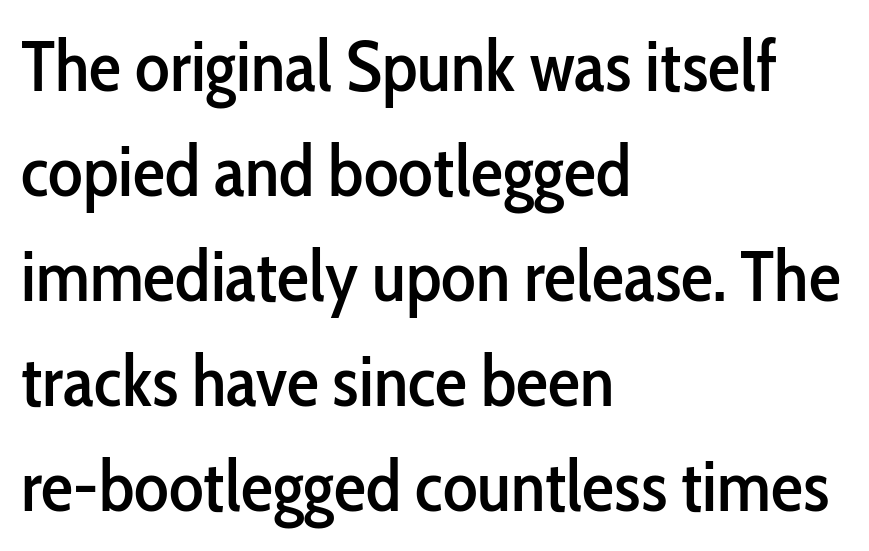
Q: Is the text italic (slanted)? A: No, it is upright.
Q: Is the typeface a serif or a sans-serif typeface? A: Sans-serif.
Q: Is the text underlined? A: No.
Q: How is the paragraph aligned? A: Left-aligned.
Q: Is the spacing between letters normal or unusually wide? A: Normal.
Q: Is the spacing between lines tight, normal or loose? A: Normal.
Q: Width (condensed, normal, or wide)? A: Condensed.
Q: Stroke contrast? A: Low.
Q: x-height? A: Medium.
Q: Monospaced? A: No.
